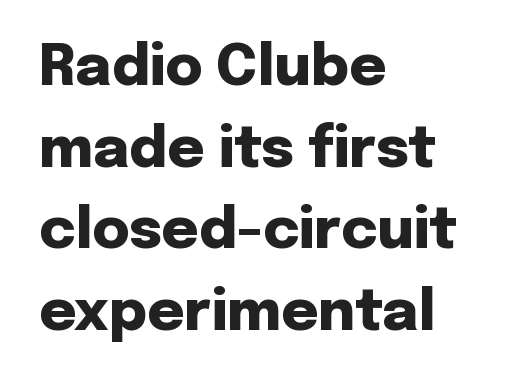
{"serif": "no", "italic": "no", "bold": "yes", "weight": "heavy", "width": "normal", "stroke_contrast": "low", "x_height": "medium", "monospaced": "no", "underline": "no", "align": "left", "line_spacing": "normal", "line_spacing_ratio": 1.43, "letter_spacing": "normal", "letter_spacing_em": 0.0, "glyph_px": 57}
